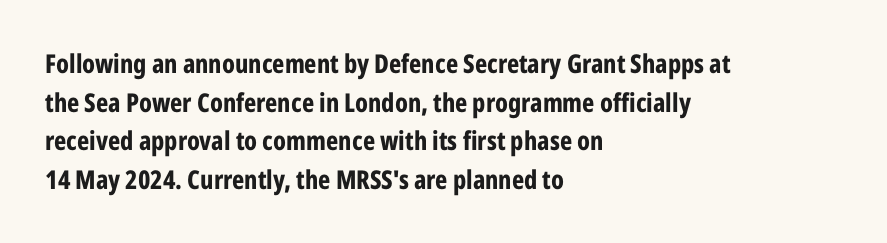
Leading: standard. Glyph-to-glyph distance matches everyday printed text. The face used here has the dense, thick strokes of a bold. These lines stack with their left ends in a neat column.
